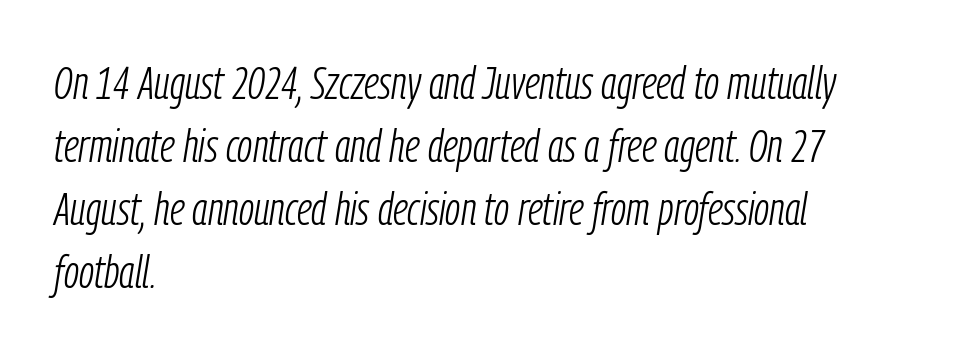
Q: Is the text bold? A: No.
Q: Is the text italic (slanted)? A: Yes, it leans right by about 9 degrees.
Q: Is the text underlined? A: No.
Q: How is the paragraph aligned? A: Left-aligned.
Q: Is the spacing between letters normal or unusually wide? A: Normal.
Q: Is the spacing between lines tight, normal or loose? A: Normal.
Q: Width (condensed, normal, or wide)? A: Condensed.
Q: Stroke contrast? A: Low.
Q: x-height? A: Medium.
Q: Monospaced? A: No.
